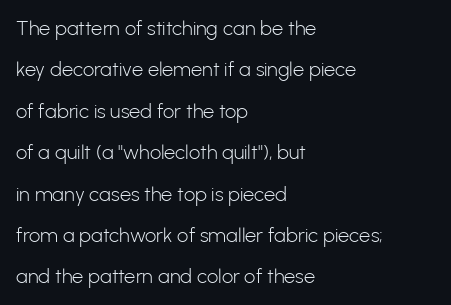
{"italic": "no", "bold": "no", "underline": "no", "align": "left", "line_spacing": "loose", "line_spacing_ratio": 2.07, "letter_spacing": "normal", "letter_spacing_em": 0.0, "glyph_px": 20}
